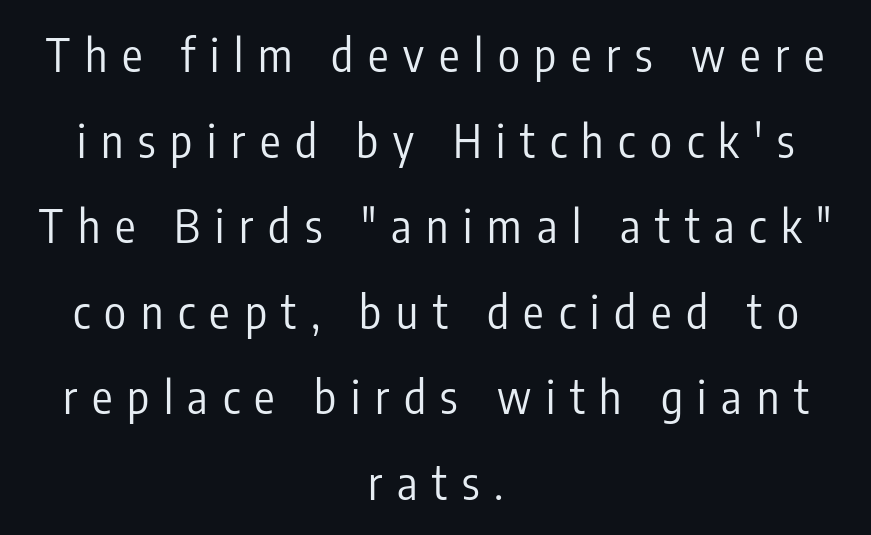
{"serif": "no", "italic": "no", "bold": "no", "weight": "regular", "width": "condensed", "stroke_contrast": "low", "x_height": "medium", "monospaced": "no", "underline": "no", "align": "center", "line_spacing_ratio": 1.86, "letter_spacing": "wide", "letter_spacing_em": 0.32, "glyph_px": 46}
